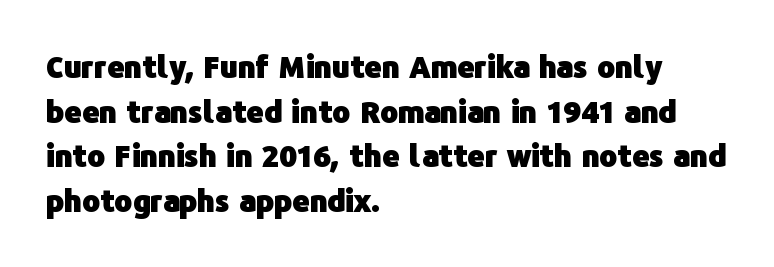
Q: Is the text bold? A: Yes.
Q: Is the text italic (slanted)? A: No, it is upright.
Q: Is the typeface a serif or a sans-serif typeface? A: Sans-serif.
Q: Is the text underlined? A: No.
Q: How is the paragraph aligned? A: Left-aligned.
Q: Is the spacing between letters normal or unusually wide? A: Normal.
Q: Is the spacing between lines tight, normal or loose? A: Normal.
Q: Width (condensed, normal, or wide)? A: Normal.
Q: Stroke contrast? A: Low.
Q: x-height? A: Medium.
Q: Monospaced? A: No.
